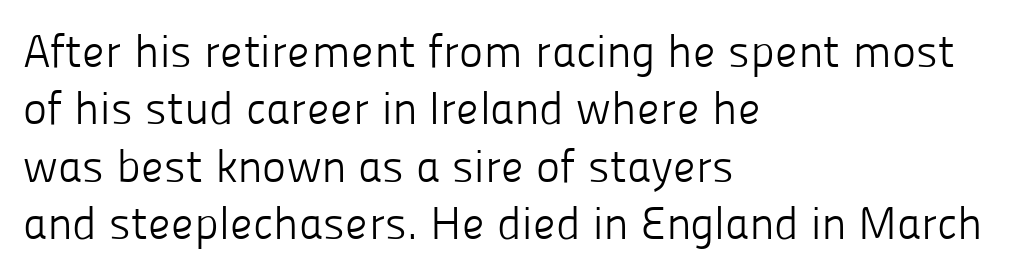
{"serif": "no", "italic": "no", "bold": "no", "weight": "light", "width": "normal", "stroke_contrast": "low", "x_height": "medium", "monospaced": "no", "underline": "no", "align": "left", "line_spacing": "normal", "line_spacing_ratio": 1.25, "letter_spacing": "normal", "letter_spacing_em": 0.0, "glyph_px": 46}
